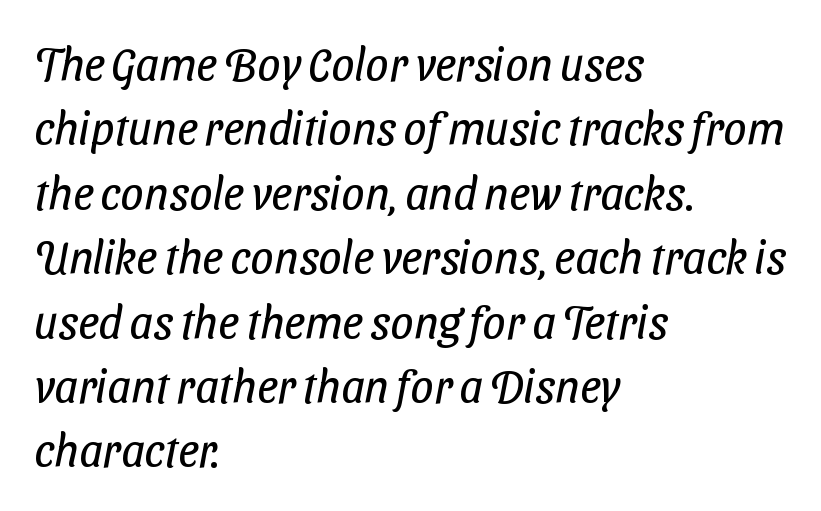
The image shows 46 px regular-weight, condensed sans-serif type; set left-aligned, normal line spacing (1.4x), normal letter spacing, not underlined; low stroke contrast and a medium x-height.
